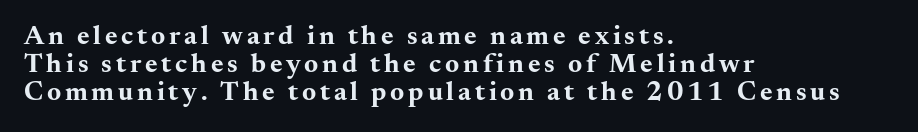
Q: Is the text bold? A: Yes.
Q: Is the text italic (slanted)? A: No, it is upright.
Q: Is the text underlined? A: No.
Q: How is the paragraph aligned? A: Left-aligned.
Q: Is the spacing between lines tight, normal or loose? A: Tight.
